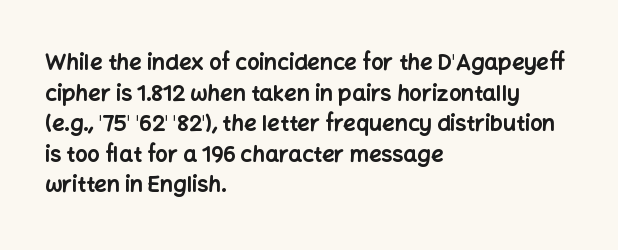
Q: Is the text bold? A: Yes.
Q: Is the text italic (slanted)? A: No, it is upright.
Q: Is the text underlined? A: No.
Q: How is the paragraph aligned? A: Left-aligned.
Q: Is the spacing between letters normal or unusually wide? A: Normal.
Q: Is the spacing between lines tight, normal or loose? A: Normal.
